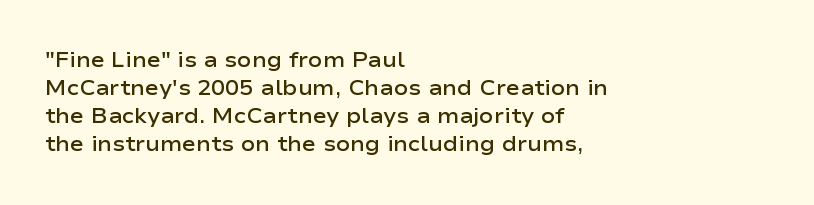
The axis of the letterforms is exactly vertical. The block of text has a typical density, with ordinary space between rows. Plain, unruled lines of type. Slightly chunky letters — semibold, I'd say, not full bold. Left-aligned paragraph, ragged on the right.
